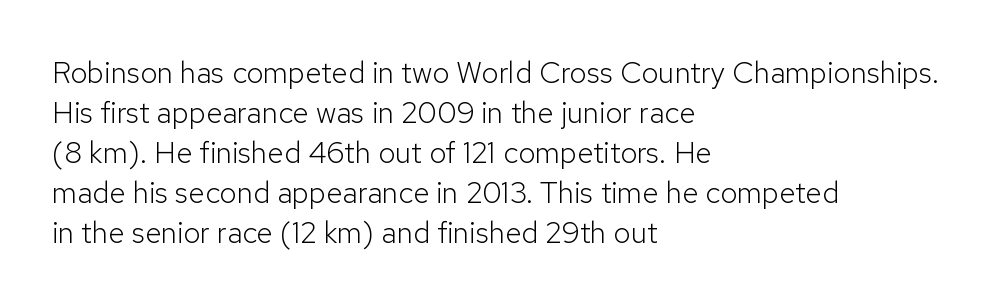
{"serif": "no", "italic": "no", "bold": "no", "weight": "light", "width": "normal", "stroke_contrast": "low", "x_height": "medium", "monospaced": "no", "underline": "no", "align": "left", "line_spacing": "normal", "line_spacing_ratio": 1.33, "letter_spacing": "normal", "letter_spacing_em": 0.0, "glyph_px": 30}
